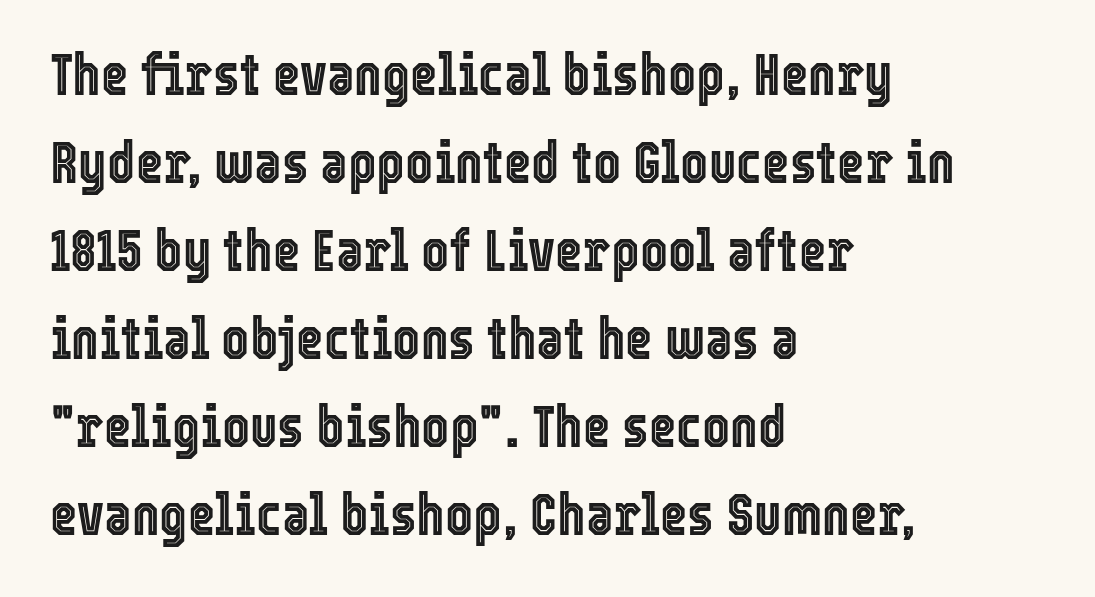
{"italic": "no", "width": "condensed", "x_height": "medium", "monospaced": "no", "underline": "no", "align": "left", "line_spacing": "normal", "line_spacing_ratio": 1.49, "letter_spacing": "normal", "letter_spacing_em": 0.0, "glyph_px": 59}
